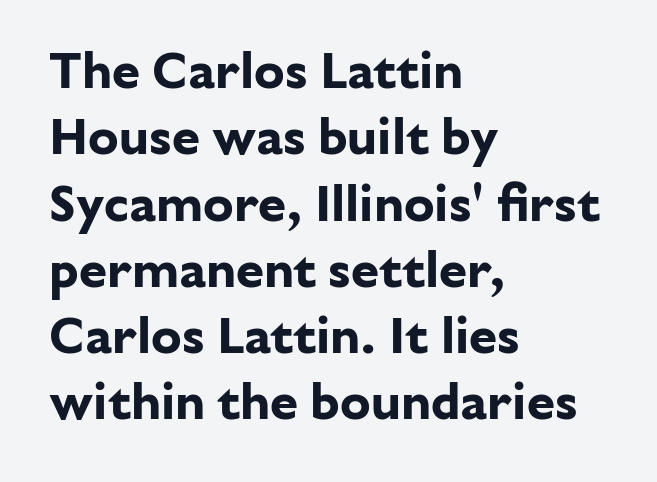
Q: Is the text bold? A: Yes.
Q: Is the text italic (slanted)? A: No, it is upright.
Q: Is the typeface a serif or a sans-serif typeface? A: Sans-serif.
Q: Is the text underlined? A: No.
Q: How is the paragraph aligned? A: Left-aligned.
Q: Is the spacing between letters normal or unusually wide? A: Normal.
Q: Is the spacing between lines tight, normal or loose? A: Normal.
Q: Width (condensed, normal, or wide)? A: Normal.
Q: Stroke contrast? A: Low.
Q: x-height? A: Medium.
Q: Monospaced? A: No.
